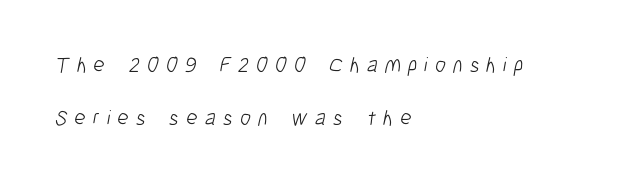
The gap between lines stays unmarked. Summary of vertical rhythm: relaxed, with wide interline spacing. The rendering inserts visible extra space after every character. Stroke thickness stays within the range of a standard reading face or lighter. Which margin do the lines hug? The left one — the right edge is uneven.
